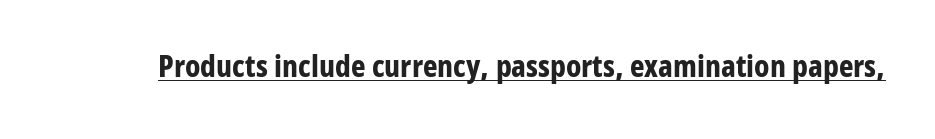
{"serif": "no", "italic": "no", "bold": "yes", "weight": "bold", "width": "condensed", "stroke_contrast": "low", "x_height": "medium", "monospaced": "no", "underline": "yes", "letter_spacing": "normal", "letter_spacing_em": 0.0, "glyph_px": 31}
